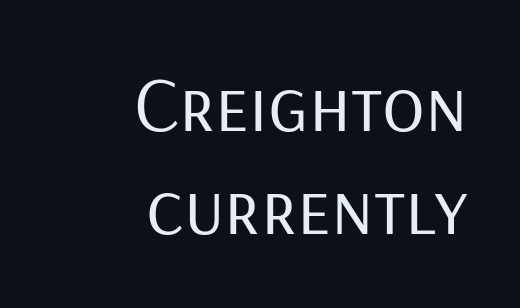
{"serif": "no", "italic": "no", "bold": "no", "weight": "regular", "width": "normal", "stroke_contrast": "low", "x_height": "medium", "monospaced": "no", "underline": "no", "align": "right", "line_spacing": "normal", "line_spacing_ratio": 1.31, "letter_spacing": "normal", "letter_spacing_em": 0.0, "glyph_px": 79}
